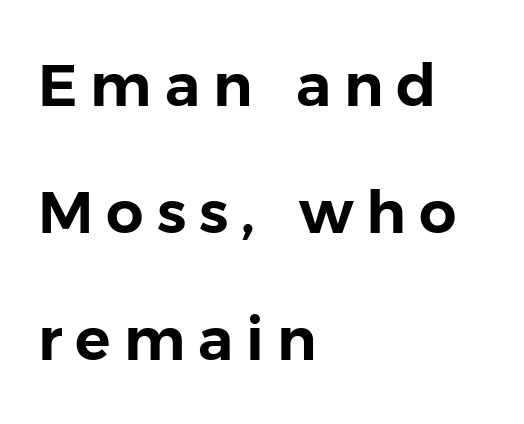
Q: Is the text italic (slanted)? A: No, it is upright.
Q: Is the typeface a serif or a sans-serif typeface? A: Sans-serif.
Q: Is the text underlined? A: No.
Q: How is the paragraph aligned? A: Left-aligned.
Q: Is the spacing between letters normal or unusually wide? A: Unusually wide.
Q: Is the spacing between lines tight, normal or loose? A: Loose.
Q: Width (condensed, normal, or wide)? A: Normal.
Q: Stroke contrast? A: Low.
Q: x-height? A: Medium.
Q: Monospaced? A: No.
